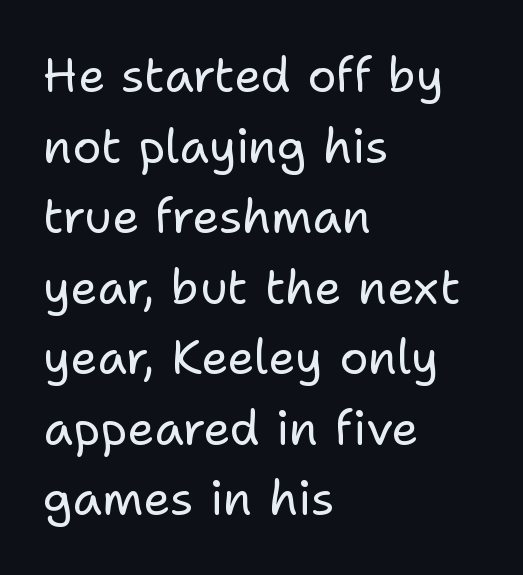
The image shows 48 px regular-weight sans-serif type, upright; set left-aligned, normal line spacing (1.47x), normal letter spacing, not underlined; low stroke contrast and a medium x-height.
